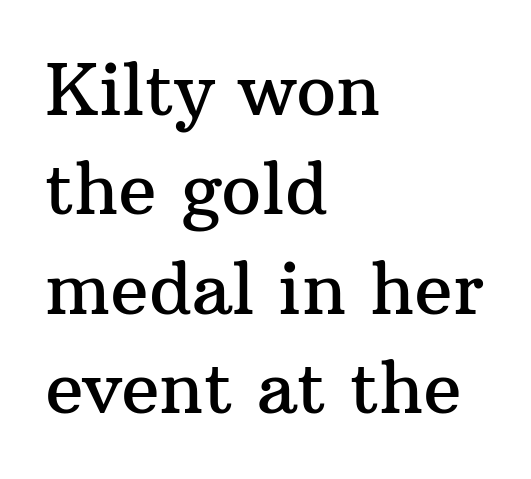
{"serif": "yes", "italic": "no", "width": "normal", "stroke_contrast": "medium", "x_height": "medium", "monospaced": "no", "underline": "no", "align": "left", "line_spacing": "normal", "line_spacing_ratio": 1.4, "letter_spacing": "normal", "letter_spacing_em": 0.0, "glyph_px": 71}
